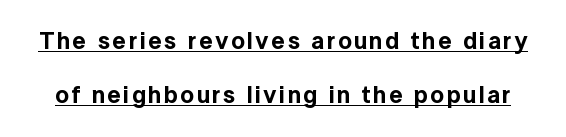
In designer terms, the underline attribute is active on this setting. These lines stand farther apart than default settings would place them. Quick note: not italic, upright.
